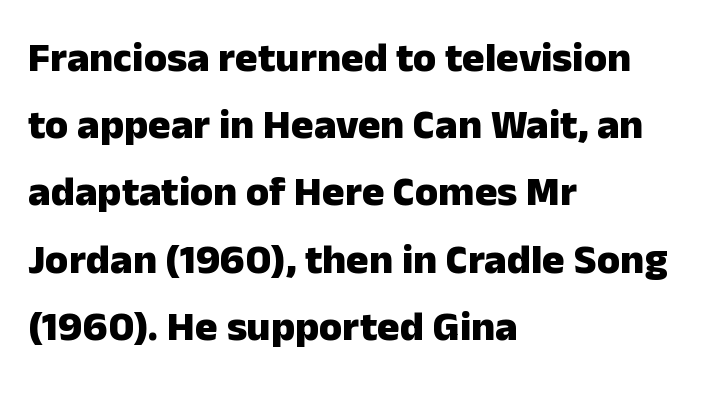
The image shows 42 px heavy sans-serif type, upright; set left-aligned, normal line spacing (1.6x), normal letter spacing, not underlined; low stroke contrast and a medium x-height.
